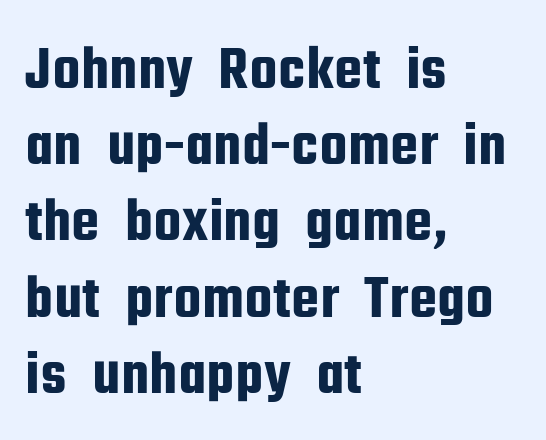
The image shows 63 px condensed sans-serif type, upright; set left-aligned, line spacing 1.21x, normal letter spacing, not underlined; low stroke contrast and a medium x-height.
